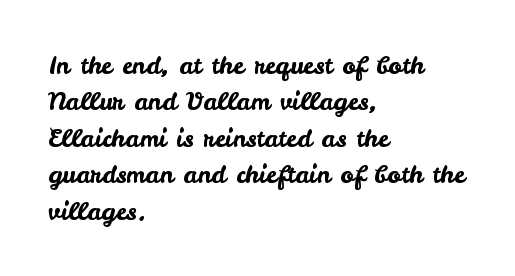
Plain, unruled lines of type. The type is set solid horizontally, with unmodified tracking. Regarding leading, the lines here are spaced in the standard way.
